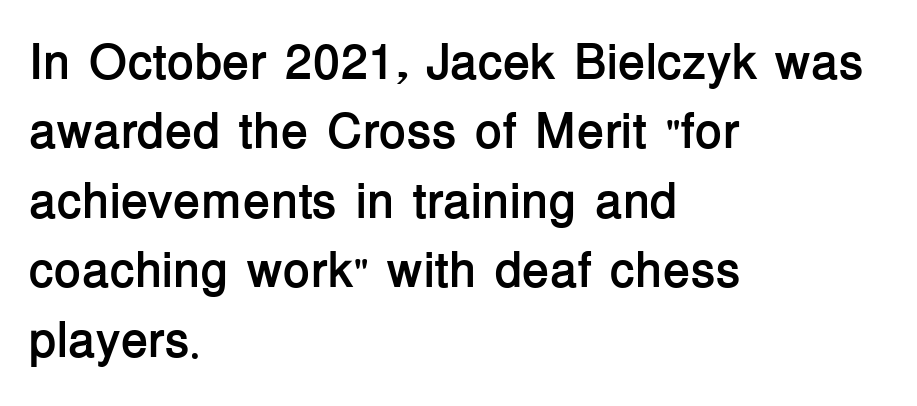
The image shows 50 px semibold sans-serif type, upright; set left-aligned, normal line spacing (1.39x), normal letter spacing, not underlined; low stroke contrast and a medium x-height.
